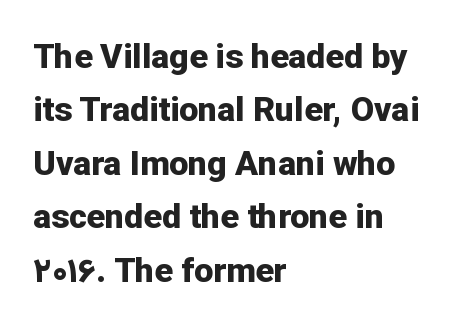
The image shows 34 px bold sans-serif type, upright; set left-aligned, normal line spacing (1.57x), normal letter spacing, not underlined; low stroke contrast and a medium x-height.
